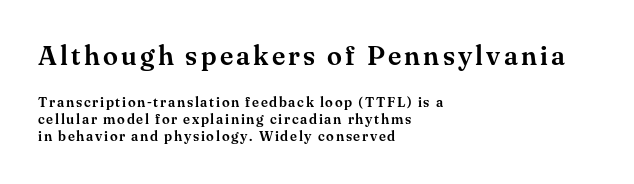
Plain, unruled lines of type. The letters stand straight up with perfectly vertical stems. Left-aligned paragraph, ragged on the right. The earlier block is typeset at a bigger size than the later block.
